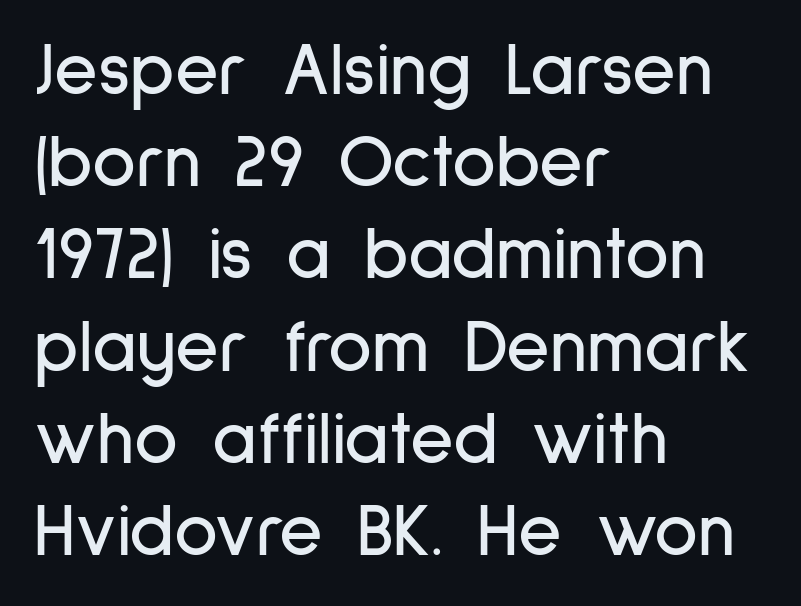
{"serif": "no", "italic": "no", "width": "condensed", "stroke_contrast": "low", "x_height": "medium", "monospaced": "no", "underline": "no", "align": "left", "line_spacing_ratio": 1.23, "letter_spacing": "normal", "letter_spacing_em": 0.0, "glyph_px": 75}
